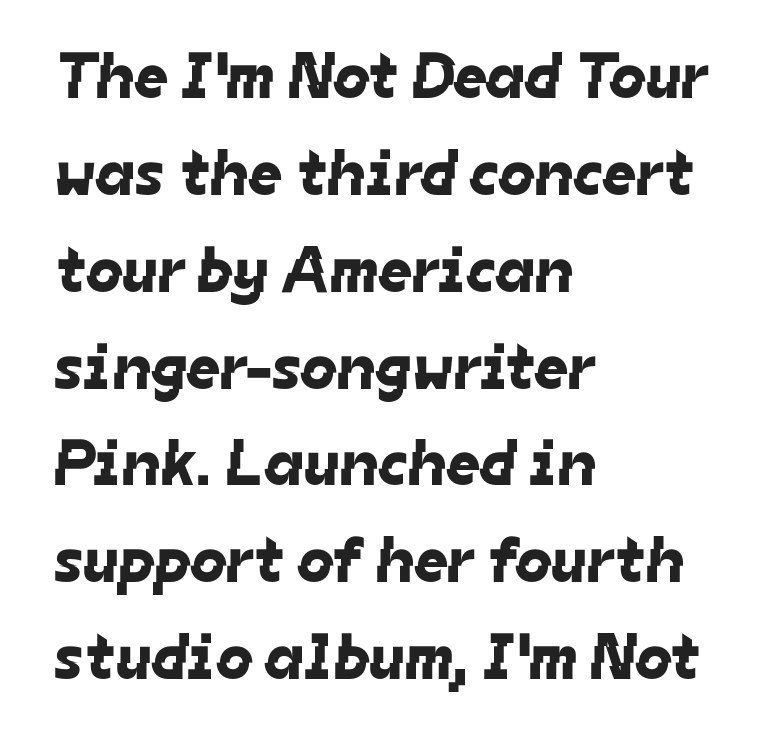
Students, note that the glyphs here touch the page at normal intervals. All the whitespace from short lines collects on the right. These lines are rendered in a variable-pitch font. Compared with typical paragraphs, the rows here are spaced about the same.
